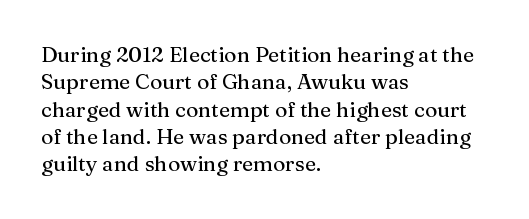
The image shows 21 px text type, upright; set left-aligned, normal line spacing (1.3x), normal letter spacing, not underlined.
